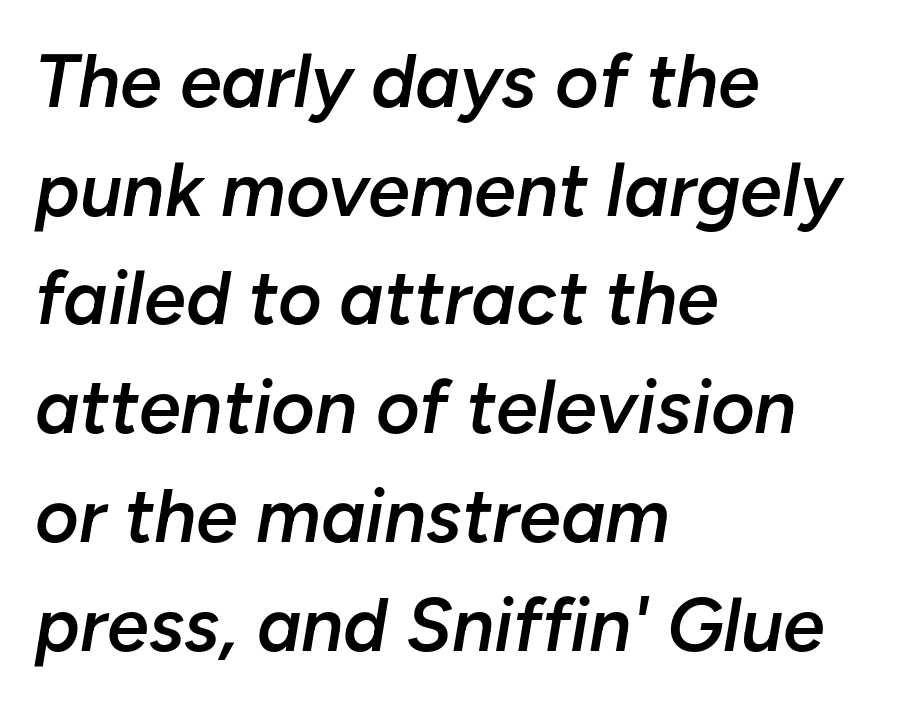
{"italic": "yes", "lean": "right", "slant_degrees": 10, "bold": "semi", "weight": "semibold", "width": "normal", "stroke_contrast": "low", "x_height": "medium", "monospaced": "no", "underline": "no", "align": "left", "line_spacing": "normal", "line_spacing_ratio": 1.45, "letter_spacing": "normal", "letter_spacing_em": 0.0, "glyph_px": 75}
